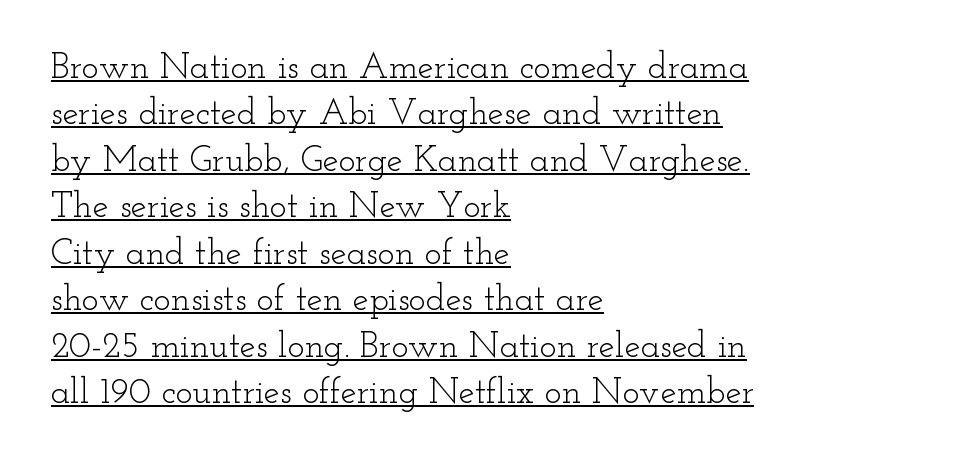
{"serif": "yes", "italic": "no", "bold": "no", "weight": "light", "width": "wide", "stroke_contrast": "low", "x_height": "small", "monospaced": "no", "underline": "yes", "align": "left", "line_spacing": "normal", "line_spacing_ratio": 1.29, "letter_spacing": "normal", "letter_spacing_em": 0.0, "glyph_px": 36}
